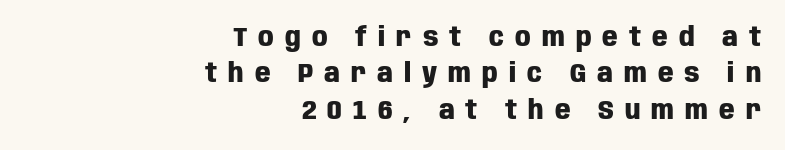
The image shows 27 px bold type, upright; set right-aligned, normal line spacing (1.35x), unusually wide letter spacing (+0.41 em), not underlined.
